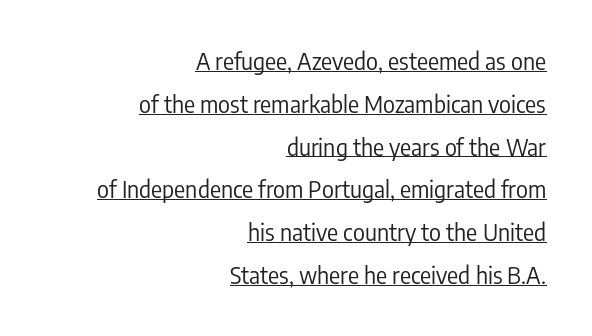
The image shows 23 px text type, upright; set right-aligned, line spacing 1.86x, normal letter spacing, underlined.
